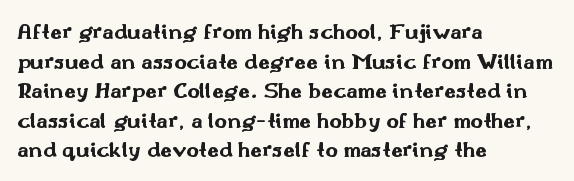
The image shows 24 px bold type, upright; set left-aligned, line spacing 1.23x, normal letter spacing, not underlined.
